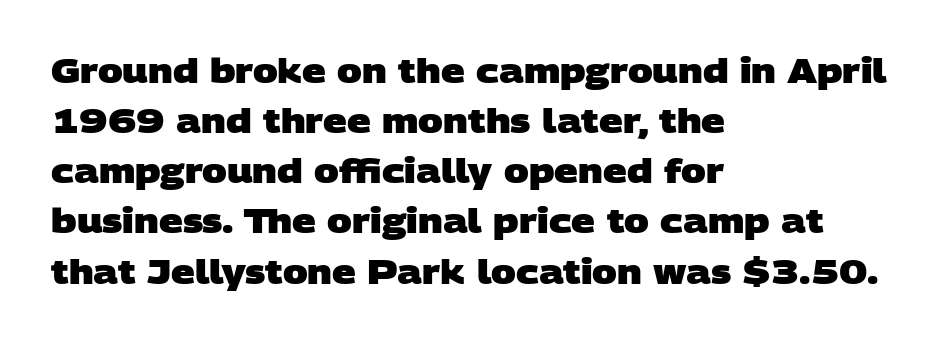
The image shows 33 px heavy, wide sans-serif type; set left-aligned, normal line spacing (1.52x), normal letter spacing, not underlined; low stroke contrast and a large x-height.
